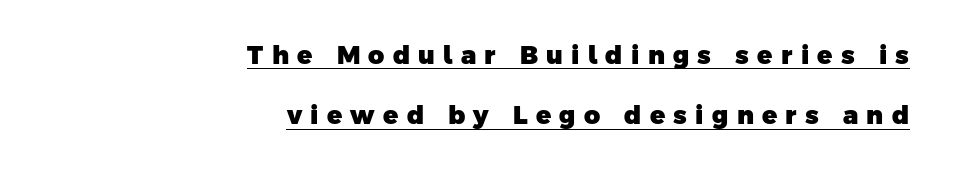
The image shows 25 px bold type; set right-aligned, loose line spacing (2.41x), unusually wide letter spacing (+0.33 em), underlined.
